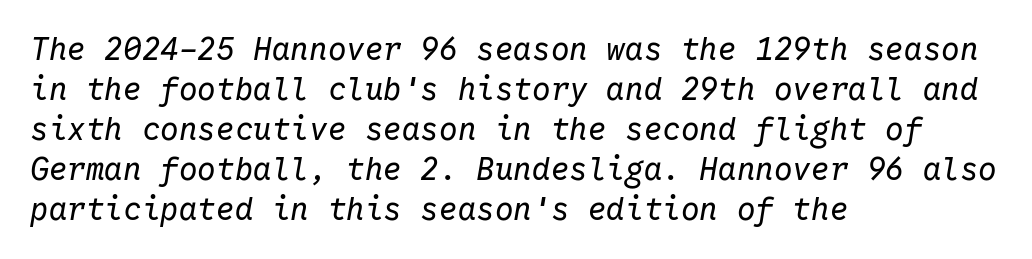
Q: Is the text bold? A: No.
Q: Is the text italic (slanted)? A: Yes, it leans right by about 10 degrees.
Q: Is the text underlined? A: No.
Q: How is the paragraph aligned? A: Left-aligned.
Q: Is the spacing between letters normal or unusually wide? A: Normal.
Q: Is the spacing between lines tight, normal or loose? A: Normal.
Q: Width (condensed, normal, or wide)? A: Normal.
Q: Stroke contrast? A: Low.
Q: x-height? A: Medium.
Q: Monospaced? A: Yes.
